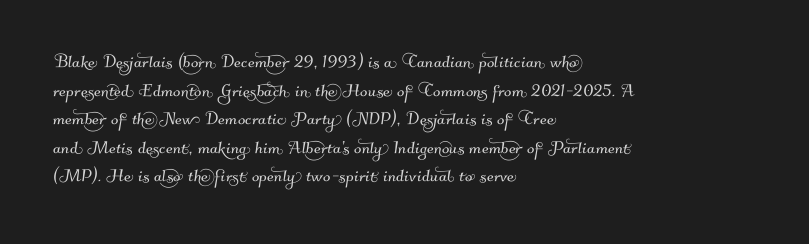
{"underline": "no", "align": "left", "line_spacing": "normal", "line_spacing_ratio": 1.3, "letter_spacing": "normal", "letter_spacing_em": 0.0, "glyph_px": 22}
